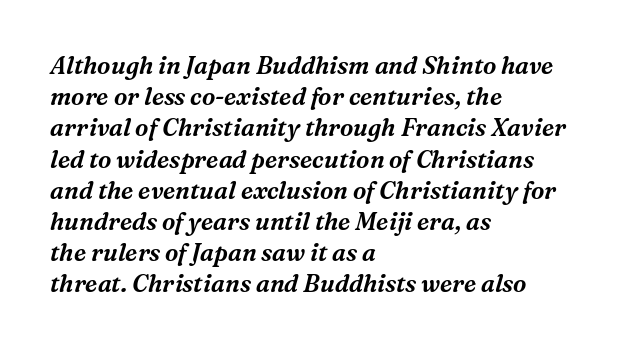
The image shows 24 px text type, italic (leaning right); set left-aligned, normal line spacing (1.3x), normal letter spacing, not underlined.
